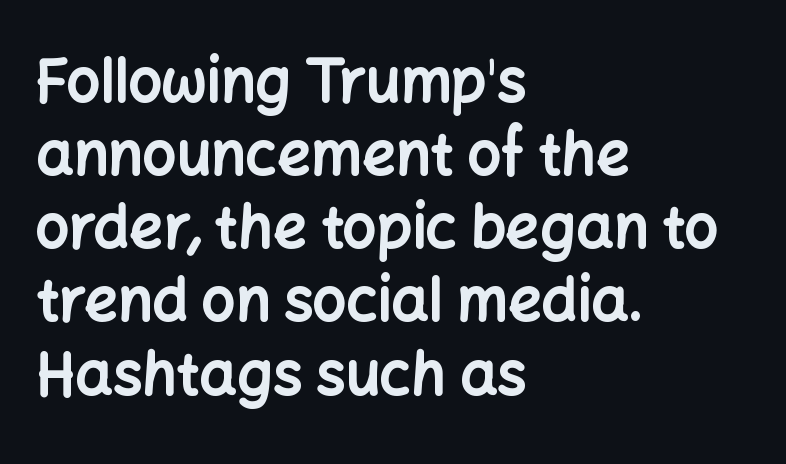
{"serif": "no", "italic": "no", "bold": "yes", "weight": "bold", "width": "normal", "stroke_contrast": "low", "x_height": "medium", "monospaced": "no", "underline": "no", "align": "left", "line_spacing_ratio": 1.24, "letter_spacing": "normal", "letter_spacing_em": 0.0, "glyph_px": 59}
